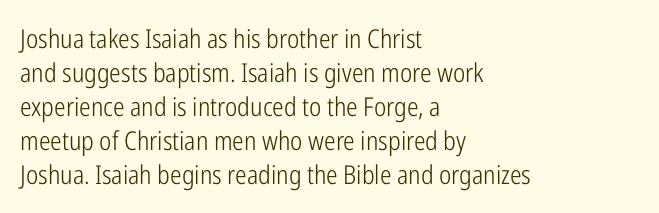
Q: Is the text bold? A: No.
Q: Is the text italic (slanted)? A: No, it is upright.
Q: Is the text underlined? A: No.
Q: How is the paragraph aligned? A: Left-aligned.
Q: Is the spacing between letters normal or unusually wide? A: Normal.
Q: Is the spacing between lines tight, normal or loose? A: Normal.
